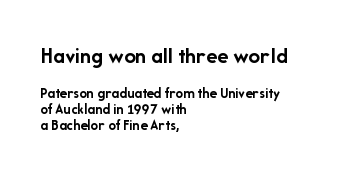
Q: Is the text bold? A: Yes.
Q: Is the text italic (slanted)? A: No, it is upright.
Q: Is the text underlined? A: No.
Q: How is the paragraph aligned? A: Left-aligned.
Q: Is the spacing between letters normal or unusually wide? A: Normal.
Q: Is the spacing between lines tight, normal or loose? A: Tight.
Q: Which block of text is set in a larger size, the first (top) or the second (bottom)? A: The first (top) one.
